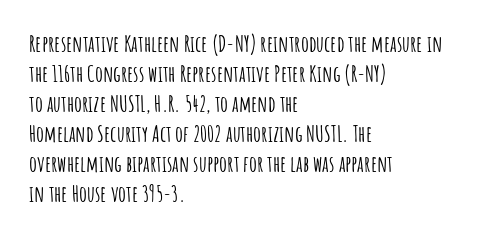
Decoration check: the copy has no underline. A roman cut, with each character standing at attention. The line-height multiplier appears to be the usual default. In CSS terms this would be text-align: left. Words appear dense and cohesive because spacing is normal.
